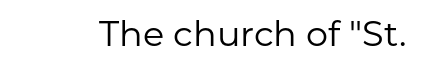
{"serif": "no", "italic": "no", "bold": "no", "weight": "regular", "width": "normal", "stroke_contrast": "low", "x_height": "medium", "monospaced": "no", "underline": "no", "letter_spacing": "normal", "letter_spacing_em": 0.0, "glyph_px": 35}
